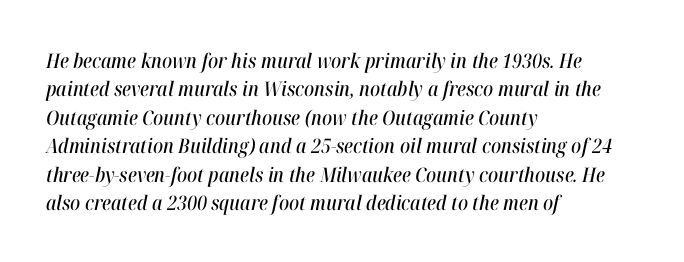
In terms of letterspacing, this is plain default setting. Reading down the column, the eye jumps a familiar distance to each next line. Clear beneath every line of the passage. Teacher's note: observe the even left margin — that is flush-left alignment. Slant detected: the letters are inclined.
